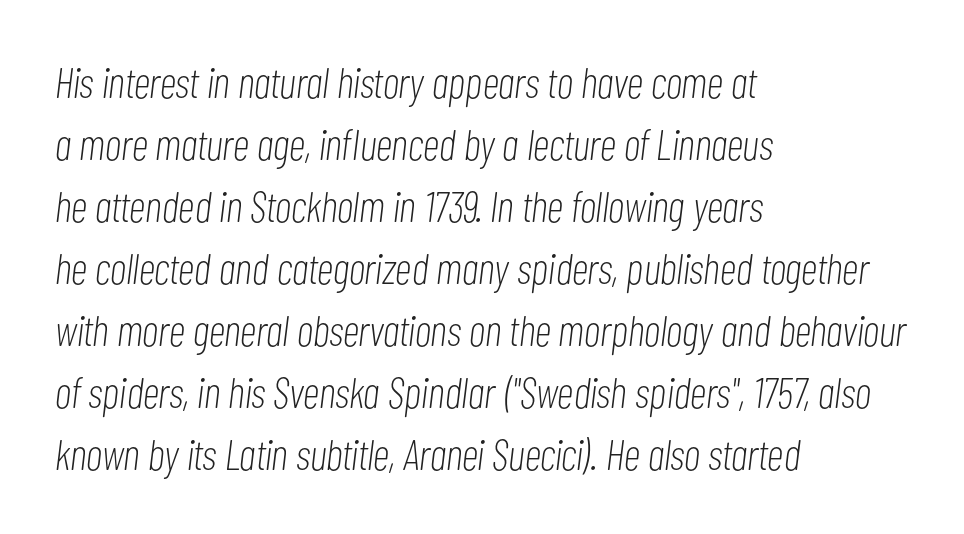
{"italic": "yes", "lean": "right", "slant_degrees": 7, "bold": "no", "weight": "light", "width": "condensed", "stroke_contrast": "low", "x_height": "medium", "monospaced": "no", "underline": "no", "align": "left", "line_spacing": "normal", "line_spacing_ratio": 1.44, "letter_spacing": "normal", "letter_spacing_em": 0.0, "glyph_px": 43}
